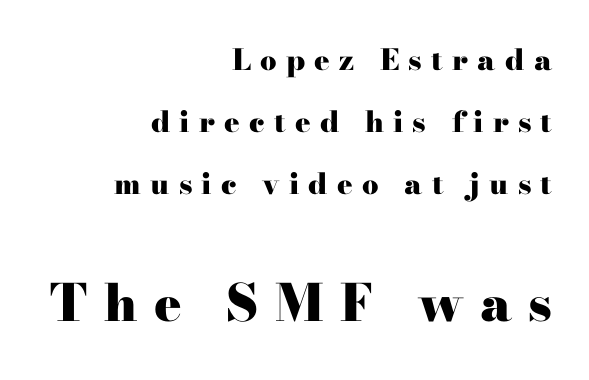
The image shows 51 px heavy, wide serif type, upright; set right-aligned, loose line spacing (2.13x), unusually wide letter spacing (+0.32 em), not underlined; the second (bottom) block is 1.76x larger; high stroke contrast and a small x-height.
